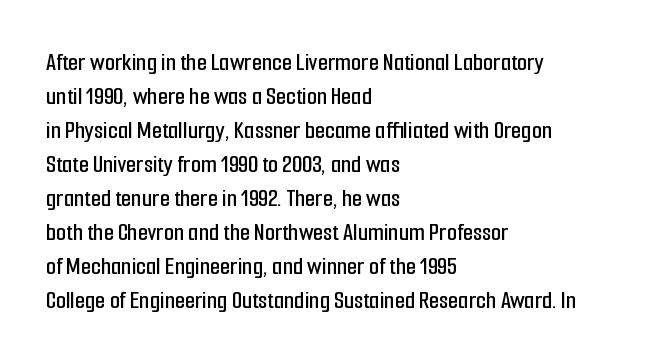
Q: Is the text italic (slanted)? A: No, it is upright.
Q: Is the text underlined? A: No.
Q: How is the paragraph aligned? A: Left-aligned.
Q: Is the spacing between letters normal or unusually wide? A: Normal.
Q: Is the spacing between lines tight, normal or loose? A: Normal.
